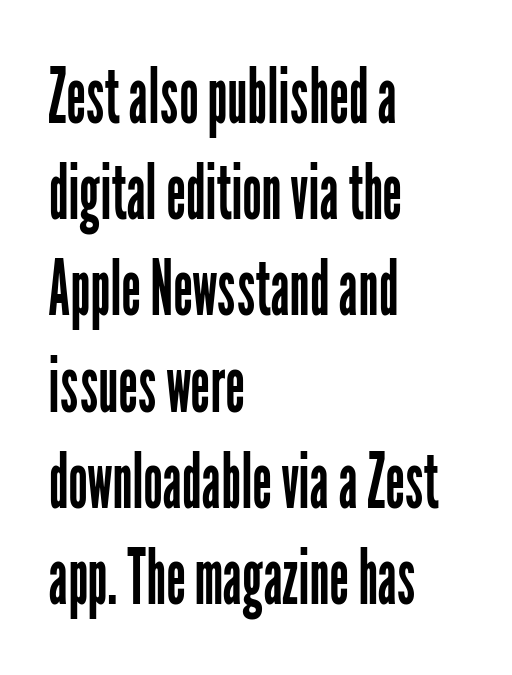
Q: Is the text bold? A: No.
Q: Is the text italic (slanted)? A: No, it is upright.
Q: Is the typeface a serif or a sans-serif typeface? A: Sans-serif.
Q: Is the text underlined? A: No.
Q: How is the paragraph aligned? A: Left-aligned.
Q: Is the spacing between letters normal or unusually wide? A: Normal.
Q: Is the spacing between lines tight, normal or loose? A: Normal.
Q: Width (condensed, normal, or wide)? A: Condensed.
Q: Stroke contrast? A: Low.
Q: x-height? A: Medium.
Q: Monospaced? A: No.
